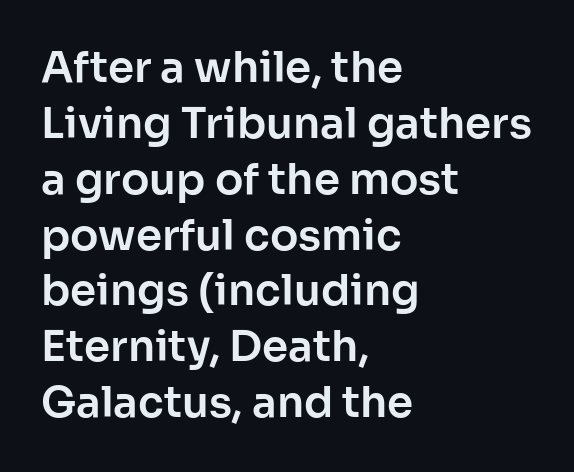
Notice how descenders clear the ascenders below comfortably — that's standard leading. Look at the bottom of the vertical strokes: they stop flat, with no serifs. Compared with typical body copy, the letter spacing here is the same. The rendering anchors every line to the left-hand side.
